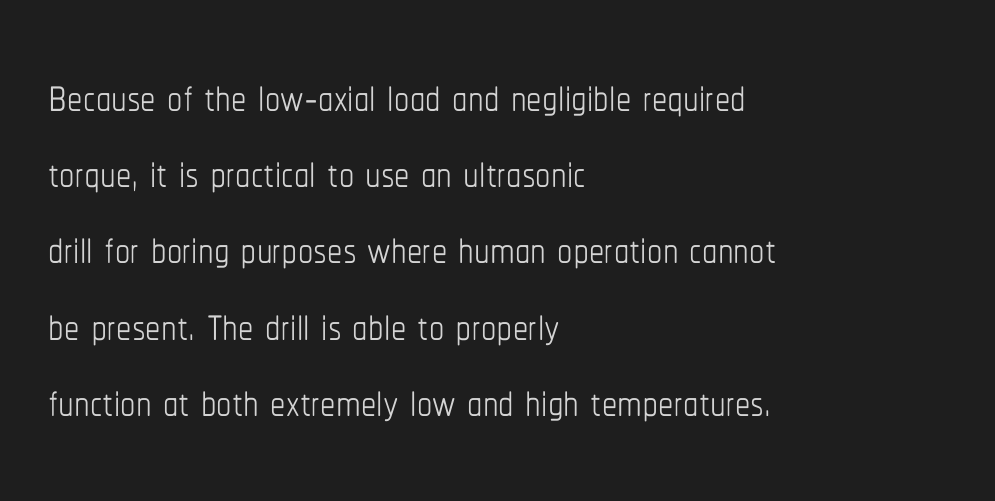
{"italic": "no", "bold": "no", "weight": "thin", "width": "condensed", "stroke_contrast": "low", "x_height": "medium", "monospaced": "no", "underline": "no", "align": "left", "line_spacing": "normal", "line_spacing_ratio": 1.25, "letter_spacing": "normal", "letter_spacing_em": 0.0, "glyph_px": 61}
